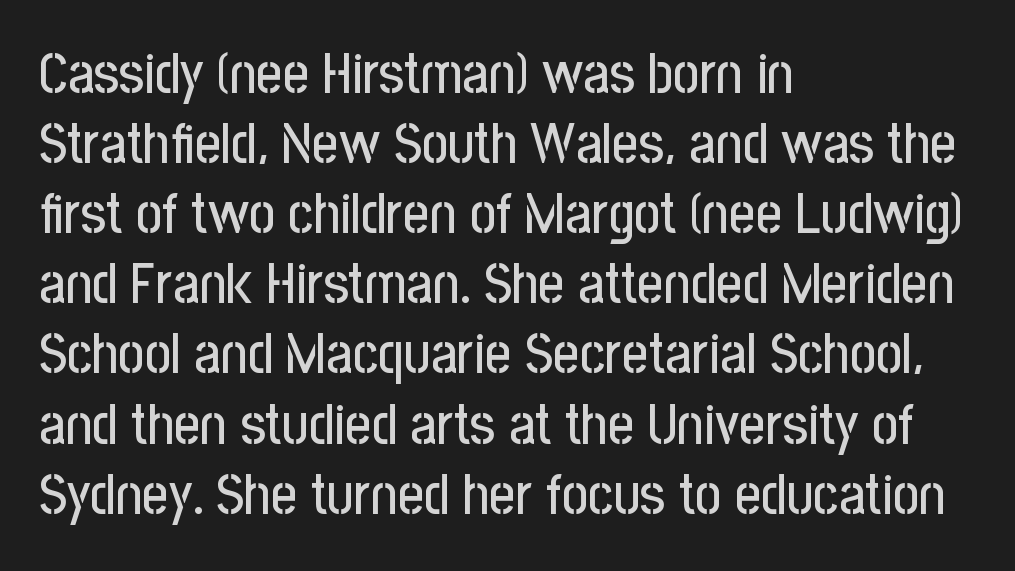
Students, note that the glyphs here touch the page at normal intervals. Decoration check: the copy has no underline. The text block is weighted toward the left margin, trailing off unevenly rightward. Serif or sans? Sans — the stroke terminals are bare. The passage shown is typed in a proportional face where columns would drift.
